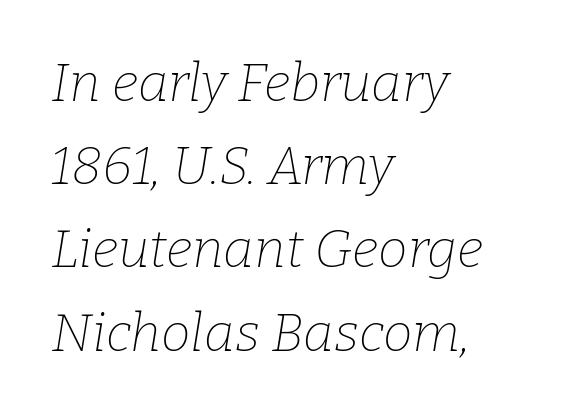
Do the characters align in a grid? No, the font is proportional. Quick note: italic. The space beneath each line is pristine and unruled. The strokes are not fattened; the text isn't bold. The text block is weighted toward the left margin, trailing off unevenly rightward.
